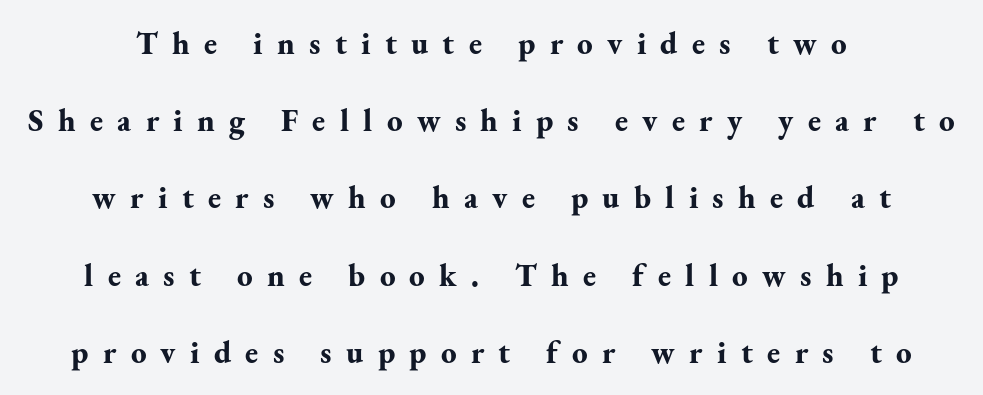
Q: Is the text bold? A: Yes.
Q: Is the text italic (slanted)? A: No, it is upright.
Q: Is the typeface a serif or a sans-serif typeface? A: Serif.
Q: Is the text underlined? A: No.
Q: Is the spacing between letters normal or unusually wide? A: Unusually wide.
Q: Is the spacing between lines tight, normal or loose? A: Loose.
Q: Width (condensed, normal, or wide)? A: Normal.
Q: Stroke contrast? A: Medium.
Q: x-height? A: Small.
Q: Monospaced? A: No.
